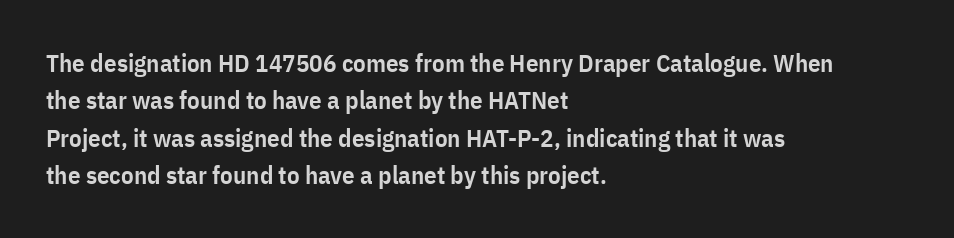
{"italic": "no", "bold": "semi", "underline": "no", "align": "left", "line_spacing": "normal", "line_spacing_ratio": 1.5, "letter_spacing": "normal", "letter_spacing_em": 0.0, "glyph_px": 25}
